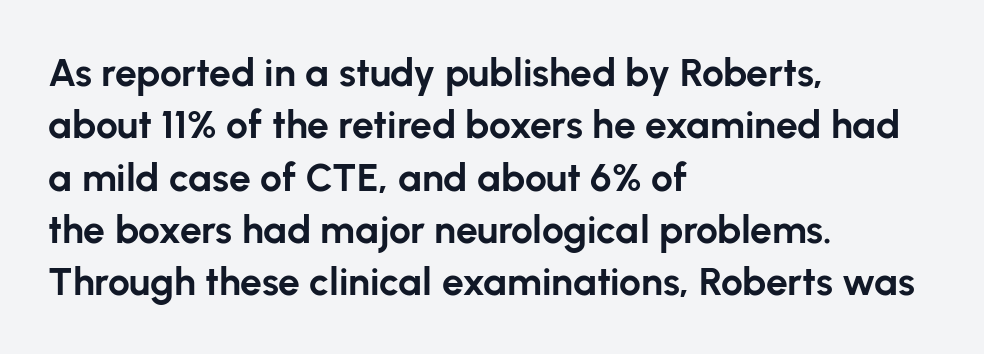
This is roman type, the default non-slanted kind. Heavy-handed strokes throughout: this text is bold. Is this a sans? Yes — the strokes have no serifs. Descender tails drop into unmarked territory. The rendering keeps characters at their native spacing.
